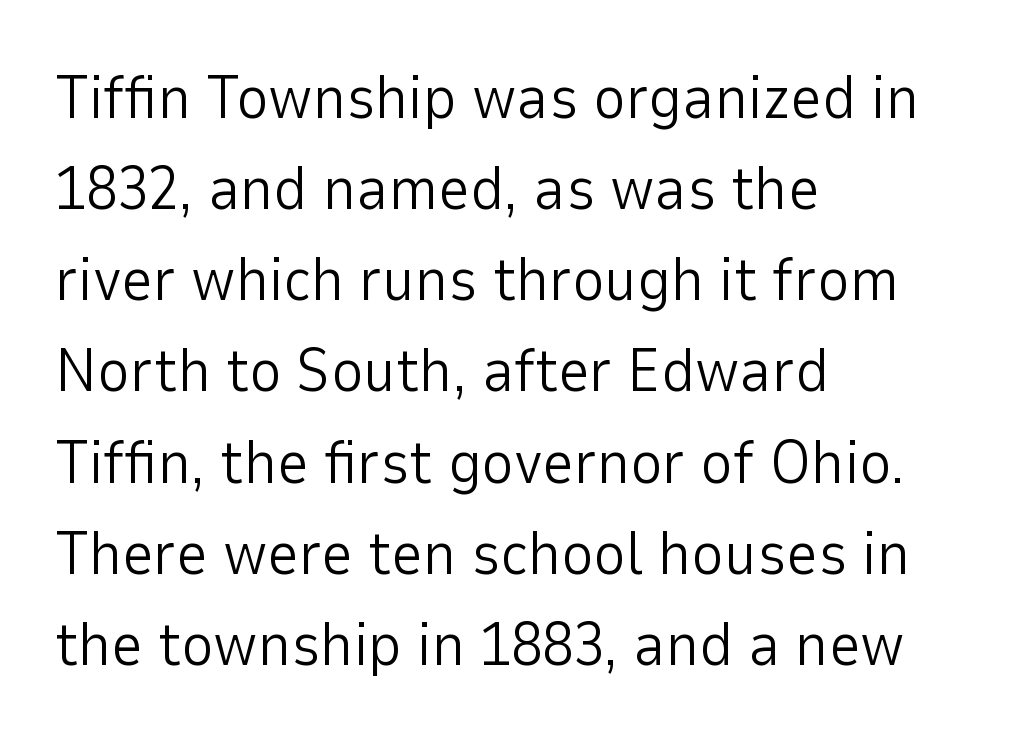
Nope, no serifs anywhere on these letters. Here the designer chose a conventional face with non-uniform glyph widths. Any mark beneath the type? The region is blank. Typeset ragged right — the left edge is the straight one.
